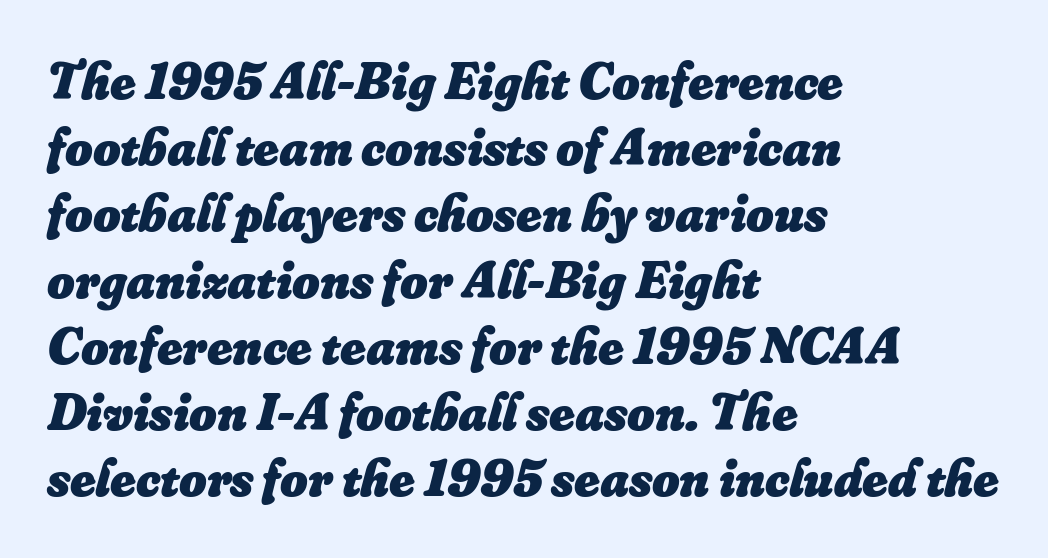
{"italic": "yes", "lean": "right", "slant_degrees": 16, "bold": "yes", "weight": "heavy", "width": "normal", "stroke_contrast": "low", "x_height": "small", "monospaced": "no", "underline": "no", "align": "left", "line_spacing": "normal", "line_spacing_ratio": 1.25, "letter_spacing": "normal", "letter_spacing_em": 0.0, "glyph_px": 53}
